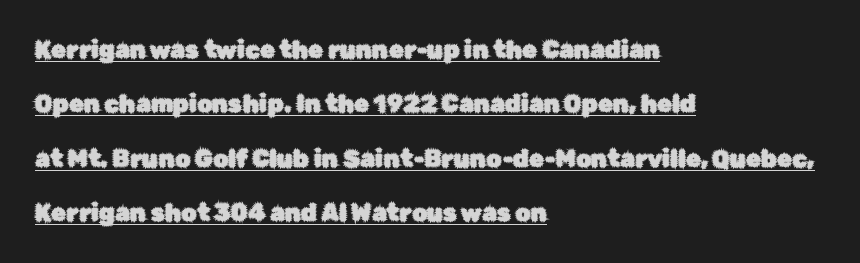
Q: Is the text italic (slanted)? A: No, it is upright.
Q: Is the text underlined? A: Yes.
Q: How is the paragraph aligned? A: Left-aligned.
Q: Is the spacing between letters normal or unusually wide? A: Normal.
Q: Is the spacing between lines tight, normal or loose? A: Loose.
